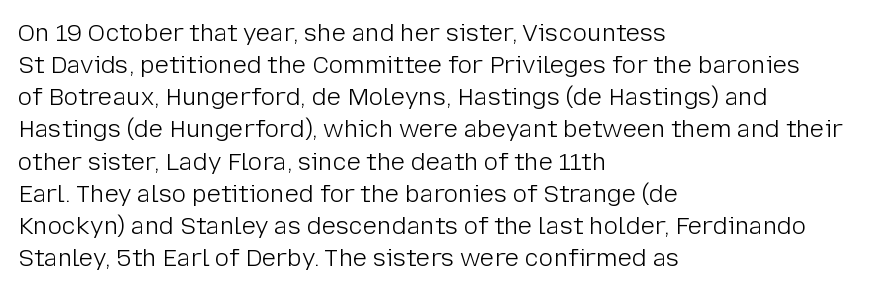
The strip under each line holds only bare page. You could call the tracking neutral — neither tight nor loose. Where is the straight margin? On the left. Upright lettering throughout. The weight tops out at a normal text grade.
